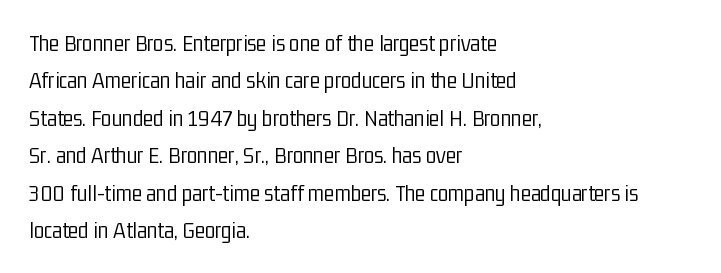
The image shows 24 px text type, upright; set left-aligned, normal line spacing (1.56x), normal letter spacing, not underlined.
